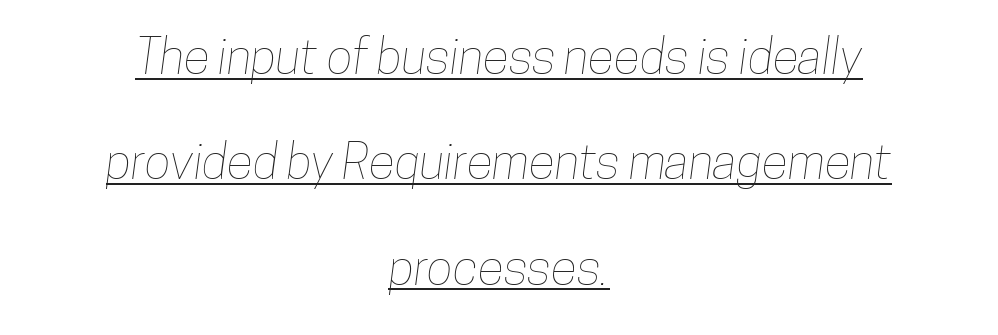
{"width": "condensed", "stroke_contrast": "low", "x_height": "medium", "monospaced": "no", "underline": "yes", "align": "center", "line_spacing": "loose", "line_spacing_ratio": 2.15, "letter_spacing": "normal", "letter_spacing_em": 0.0, "glyph_px": 49}
